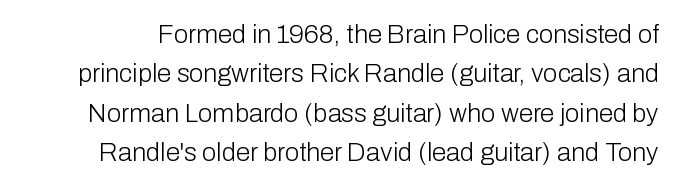
Q: Is the text bold? A: No.
Q: Is the text italic (slanted)? A: No, it is upright.
Q: Is the text underlined? A: No.
Q: Is the spacing between letters normal or unusually wide? A: Normal.
Q: Is the spacing between lines tight, normal or loose? A: Normal.
